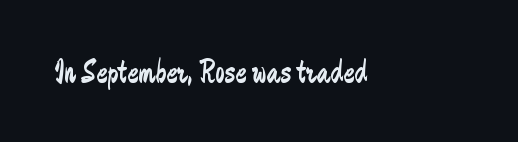
Q: Is the text bold? A: No.
Q: Is the text italic (slanted)? A: Yes.
Q: Is the typeface a serif or a sans-serif typeface? A: Sans-serif.
Q: Is the text underlined? A: No.
Q: Is the spacing between letters normal or unusually wide? A: Normal.
Q: Width (condensed, normal, or wide)? A: Condensed.
Q: Stroke contrast? A: Low.
Q: x-height? A: Medium.
Q: Monospaced? A: No.
